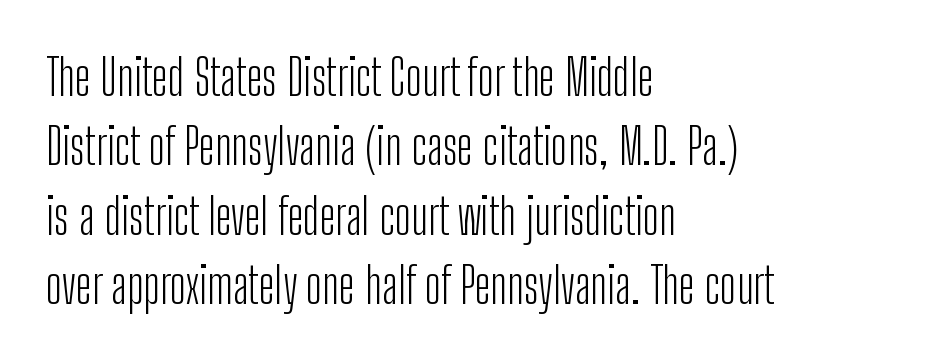
The image shows 50 px light, condensed sans-serif type, upright; set left-aligned, normal line spacing (1.39x), normal letter spacing, not underlined; low stroke contrast and a medium x-height.
